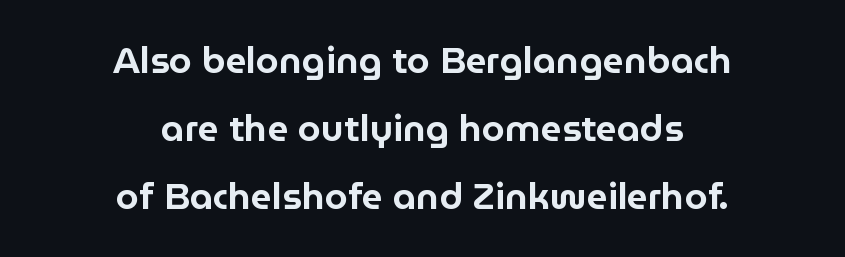
Varying glyph widths throughout — classic text-font behaviour. The font family rendered here belongs to the sans-serif group. Decoration check: the copy has no underline. Horizontally, the lines are justified to the midpoint only.
